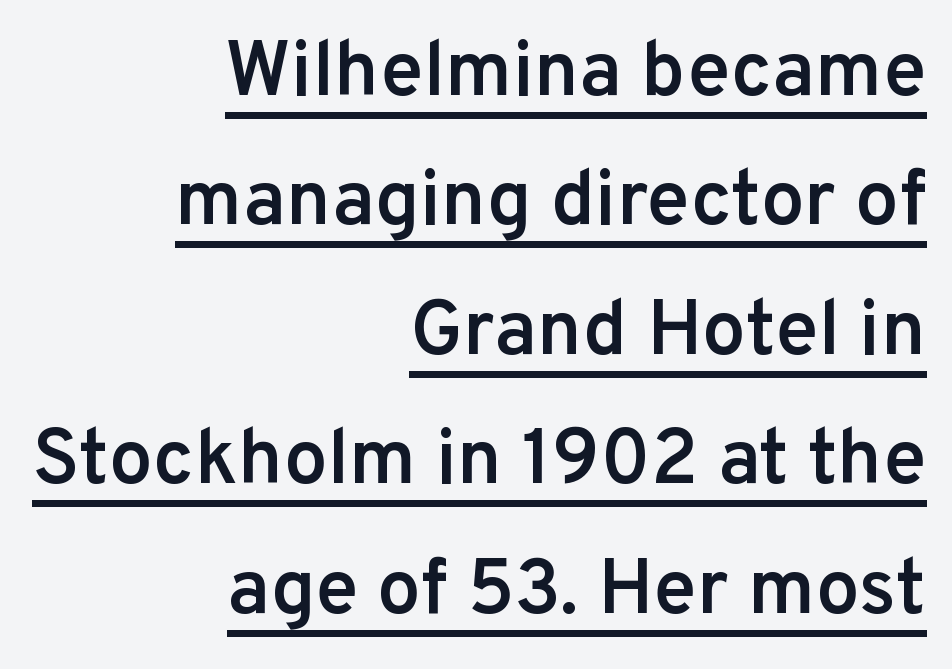
The image shows 78 px semibold sans-serif type, upright; set right-aligned, normal line spacing (1.66x), normal letter spacing, underlined; low stroke contrast and a medium x-height.
